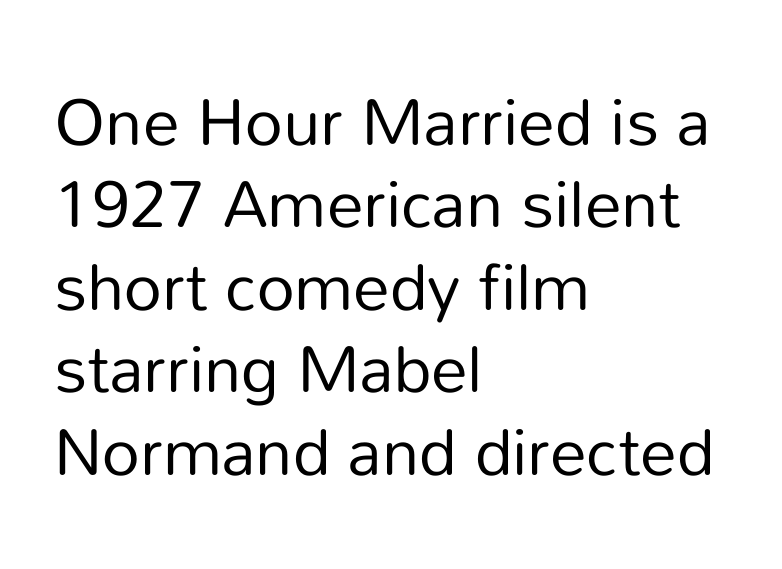
Each letter keeps its own natural width here, so spacing adapts to shape. I'd call this a sans setting — the letters go barefoot. No extra ink here — the face is not bold. The letters stand straight up with perfectly vertical stems.
